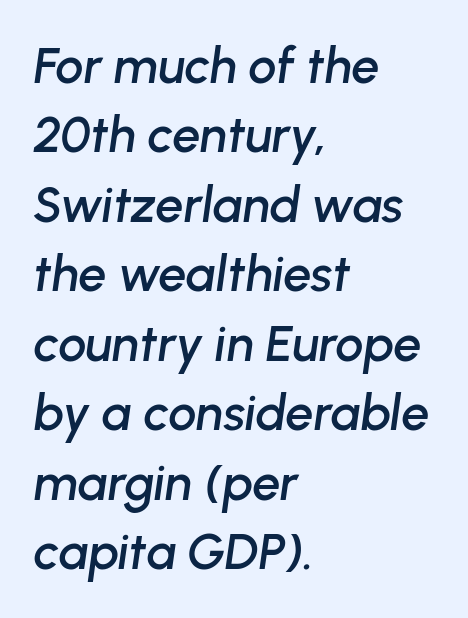
The image shows 50 px text type, italic (leaning right); set left-aligned, normal line spacing (1.39x), normal letter spacing, not underlined; low stroke contrast and a medium x-height.
